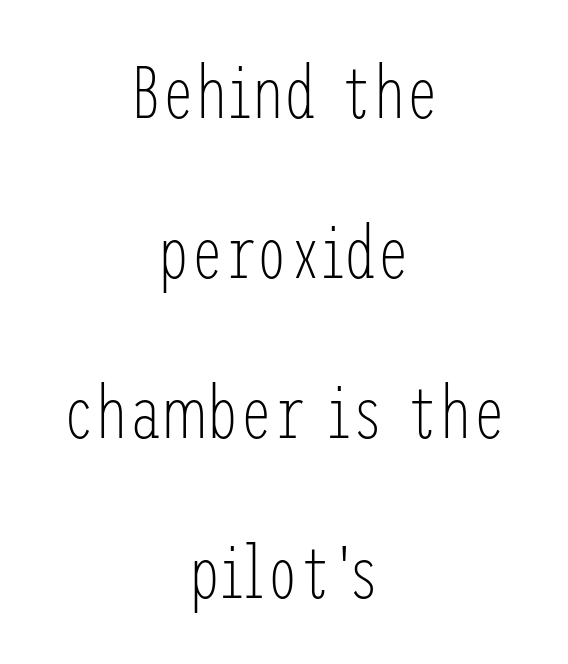
Q: Is the text bold? A: No.
Q: Is the text italic (slanted)? A: No, it is upright.
Q: Is the typeface a serif or a sans-serif typeface? A: Sans-serif.
Q: Is the text underlined? A: No.
Q: How is the paragraph aligned? A: Centered.
Q: Is the spacing between letters normal or unusually wide? A: Normal.
Q: Is the spacing between lines tight, normal or loose? A: Loose.
Q: Width (condensed, normal, or wide)? A: Condensed.
Q: Stroke contrast? A: Low.
Q: x-height? A: Medium.
